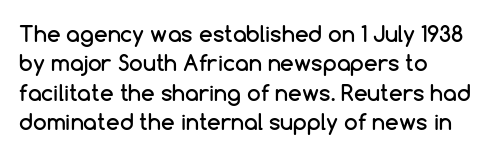
Q: Is the text italic (slanted)? A: No, it is upright.
Q: Is the text underlined? A: No.
Q: How is the paragraph aligned? A: Left-aligned.
Q: Is the spacing between letters normal or unusually wide? A: Normal.
Q: Is the spacing between lines tight, normal or loose? A: Normal.
